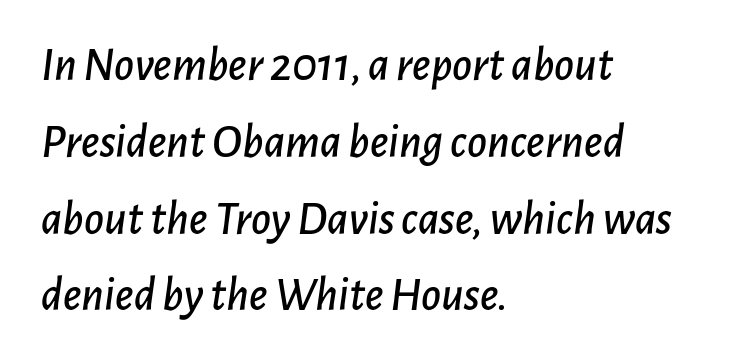
The image shows 48 px text type, italic (leaning right); set left-aligned, normal line spacing (1.6x), normal letter spacing, not underlined; low stroke contrast and a medium x-height.
